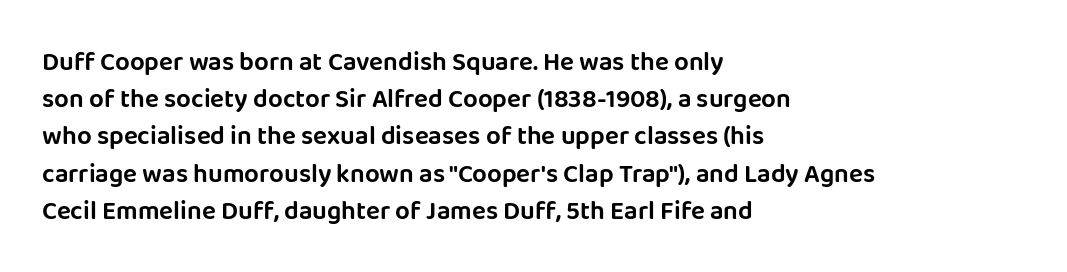
{"italic": "no", "underline": "no", "align": "left", "line_spacing": "normal", "line_spacing_ratio": 1.43, "letter_spacing": "normal", "letter_spacing_em": 0.0, "glyph_px": 26}
